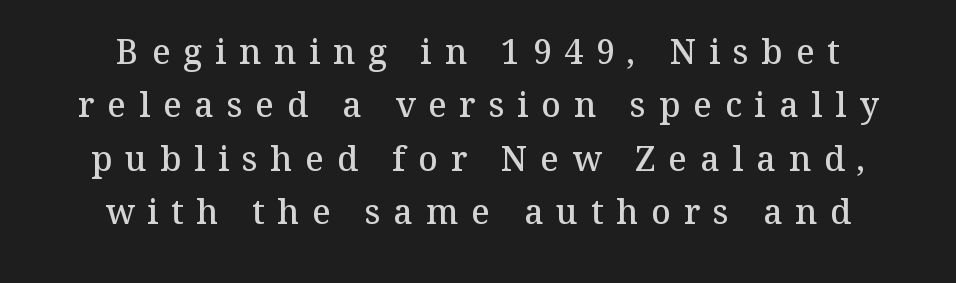
Q: Is the text bold? A: Semi-bold.
Q: Is the text italic (slanted)? A: No, it is upright.
Q: Is the typeface a serif or a sans-serif typeface? A: Serif.
Q: Is the text underlined? A: No.
Q: How is the paragraph aligned? A: Centered.
Q: Is the spacing between letters normal or unusually wide? A: Unusually wide.
Q: Is the spacing between lines tight, normal or loose? A: Normal.
Q: Width (condensed, normal, or wide)? A: Normal.
Q: Stroke contrast? A: Medium.
Q: x-height? A: Medium.
Q: Monospaced? A: No.
